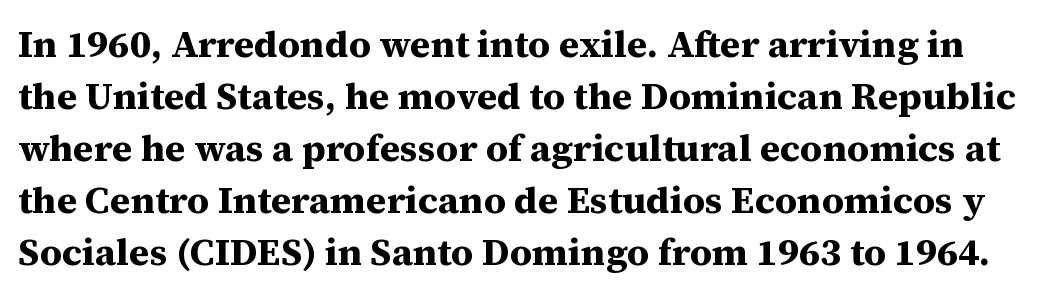
The image shows 38 px bold serif type, upright; set normal line spacing (1.37x), normal letter spacing, not underlined; medium stroke contrast and a medium x-height.
